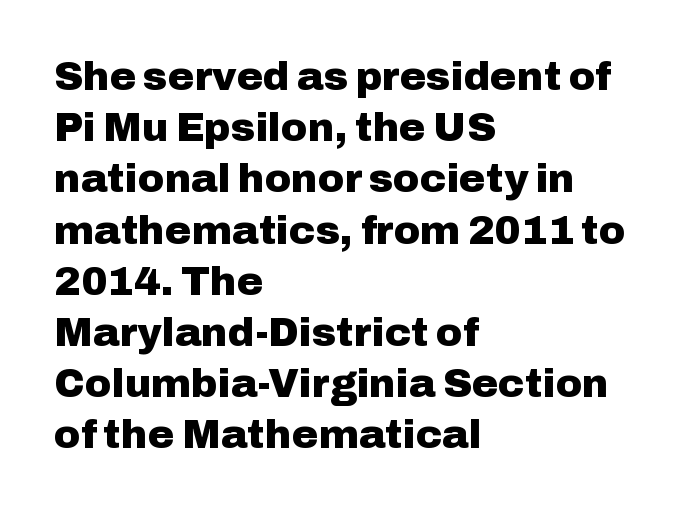
The image shows 40 px heavy sans-serif type, upright; set left-aligned, normal line spacing (1.28x), normal letter spacing, not underlined; low stroke contrast and a medium x-height.
